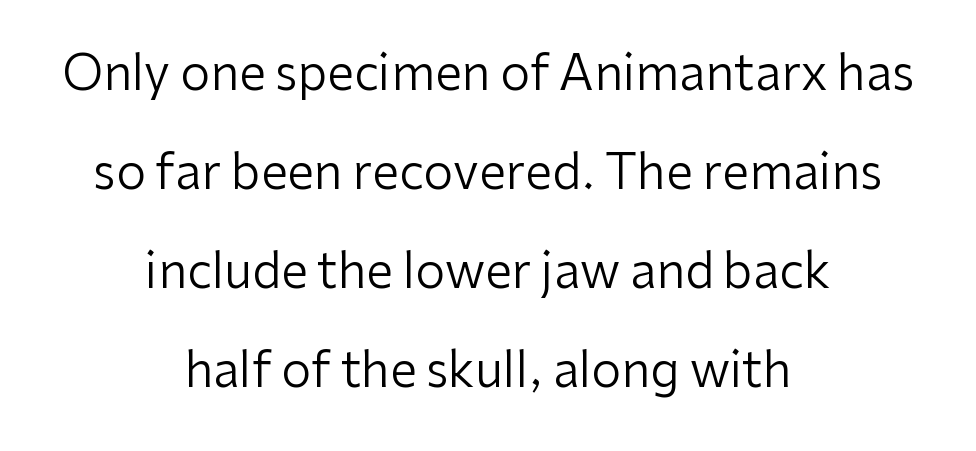
The image shows 48 px regular-weight sans-serif type, upright; set centered, loose line spacing (2.06x), normal letter spacing, not underlined; low stroke contrast and a medium x-height.
